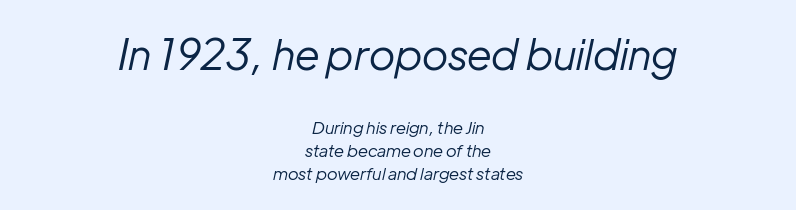
The face used here appears at its bigger size in the upper chunk. Centered paragraph, ragged on both sides. Do the characters align in a grid? No, the font is proportional. Honestly, the row spacing looks completely unremarkable. The zone under the glyphs is completely vacant. The type is set solid horizontally, with unmodified tracking.
